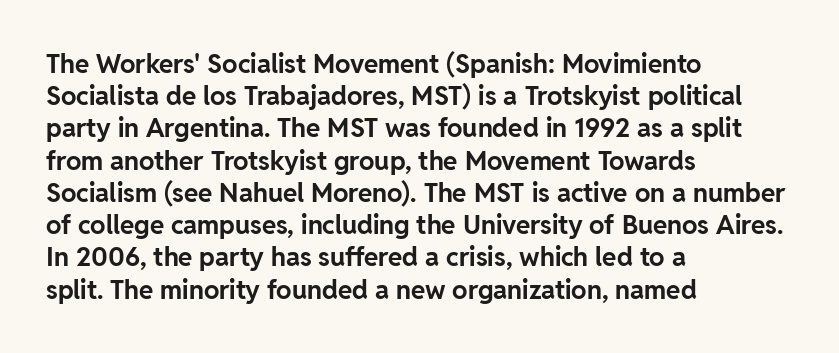
The image shows 26 px bold type, upright; set left-aligned, line spacing 1.24x, normal letter spacing, not underlined.
